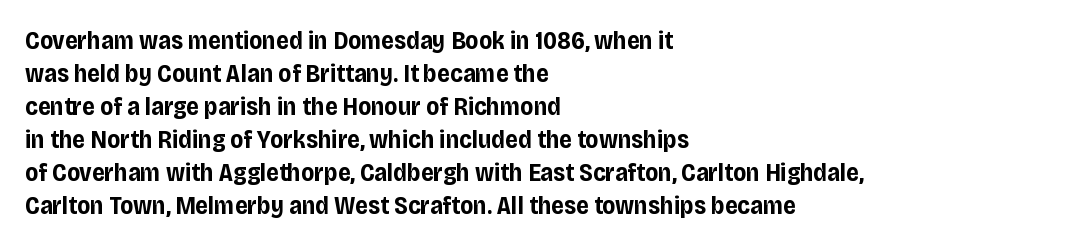
The image shows 25 px bold type, upright; set left-aligned, normal line spacing (1.32x), normal letter spacing, not underlined.
